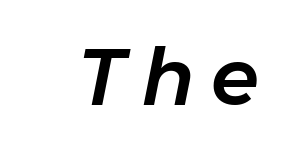
The image shows 79 px text type, italic (leaning right); set unusually wide letter spacing (+0.21 em), not underlined; low stroke contrast and a medium x-height.
